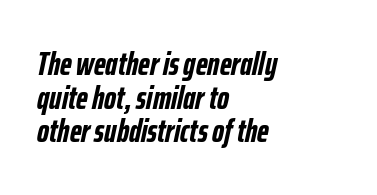
{"italic": "yes", "lean": "right", "slant_degrees": 12, "bold": "yes", "weight": "semibold", "width": "condensed", "stroke_contrast": "low", "x_height": "medium", "monospaced": "no", "underline": "no", "align": "left", "line_spacing": "tight", "line_spacing_ratio": 1.02, "letter_spacing": "normal", "letter_spacing_em": 0.0, "glyph_px": 33}
